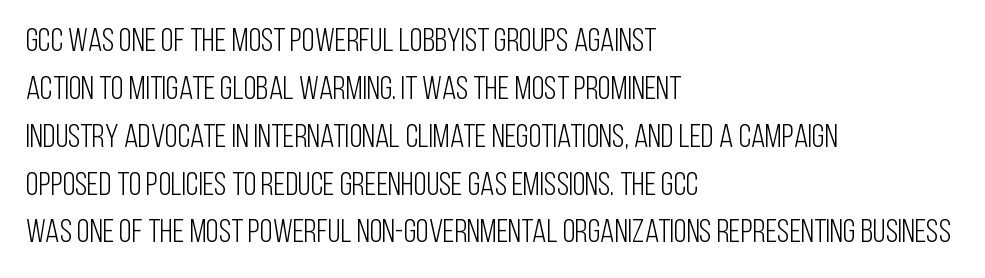
The image shows 33 px light, condensed sans-serif type, upright; set left-aligned, normal line spacing (1.45x), normal letter spacing, not underlined; low stroke contrast and a large x-height.
